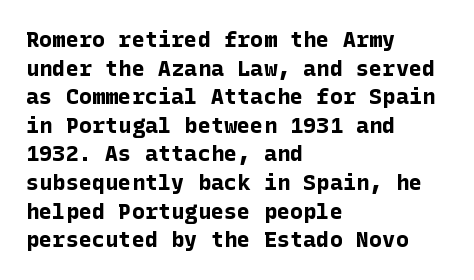
{"italic": "no", "bold": "yes", "underline": "no", "align": "left", "line_spacing": "normal", "line_spacing_ratio": 1.3, "letter_spacing": "normal", "letter_spacing_em": 0.0, "glyph_px": 22}
